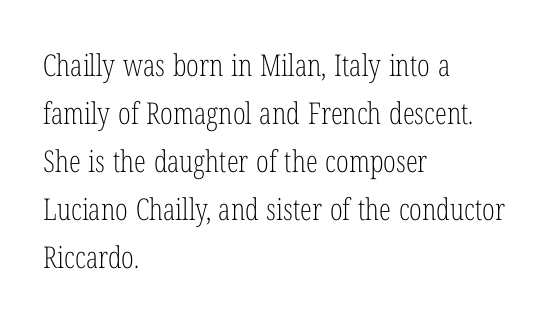
The rows are spaced the way most documents space them. Here the designer chose a conventional face with non-uniform glyph widths. Compared with typical body copy, the letter spacing here is the same. Line starts are locked; line ends wander. The passage shown is not underscored anywhere.
